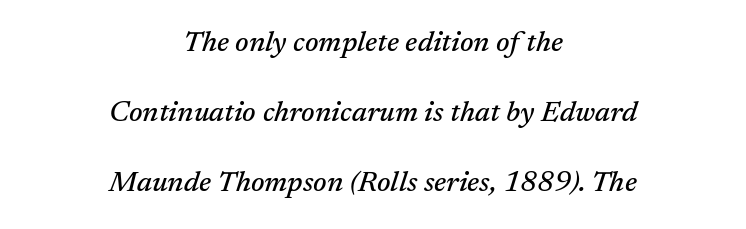
{"serif": "yes", "italic": "yes", "lean": "right", "slant_degrees": 17, "width": "normal", "stroke_contrast": "medium", "x_height": "medium", "monospaced": "no", "underline": "no", "align": "center", "line_spacing": "loose", "line_spacing_ratio": 2.42, "letter_spacing": "normal", "letter_spacing_em": 0.0, "glyph_px": 29}
